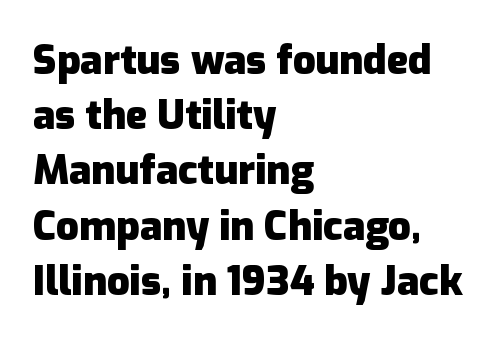
Q: Is the text bold? A: Yes.
Q: Is the text italic (slanted)? A: No, it is upright.
Q: Is the typeface a serif or a sans-serif typeface? A: Sans-serif.
Q: Is the text underlined? A: No.
Q: How is the paragraph aligned? A: Left-aligned.
Q: Is the spacing between letters normal or unusually wide? A: Normal.
Q: Is the spacing between lines tight, normal or loose? A: Normal.
Q: Width (condensed, normal, or wide)? A: Normal.
Q: Stroke contrast? A: Low.
Q: x-height? A: Medium.
Q: Monospaced? A: No.
